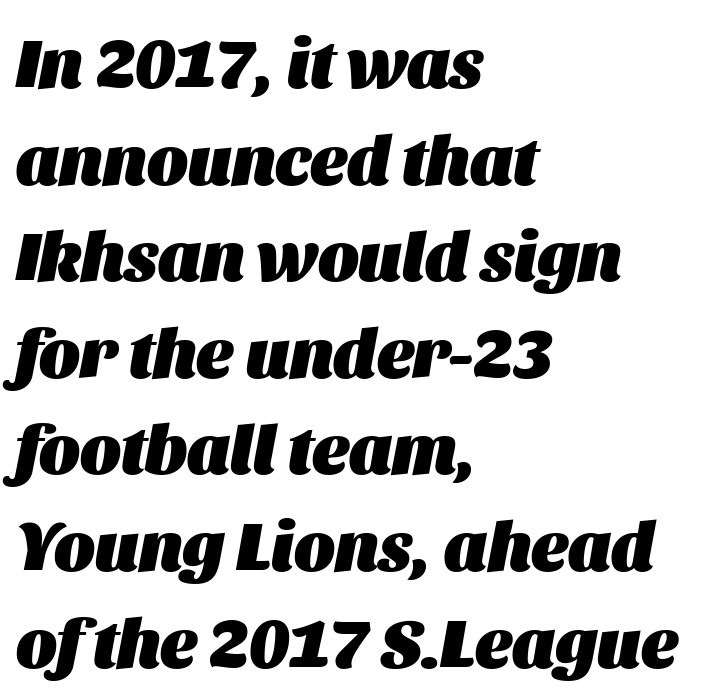
Reading down the block, your eye returns to a fixed left position each line. Letter spacing: default. Each glyph is drawn with heavy, bold strokes. Spacing verdict: proportional, widths tailored to each character. The whole block is typeset with a tilt.
